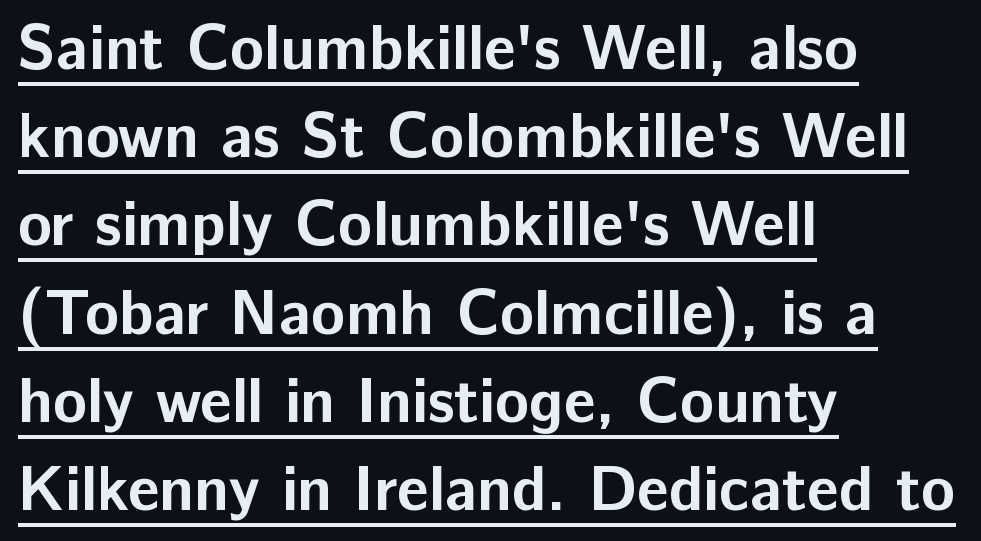
The image shows 63 px bold sans-serif type, upright; set left-aligned, normal line spacing (1.4x), normal letter spacing, underlined; low stroke contrast and a medium x-height.
